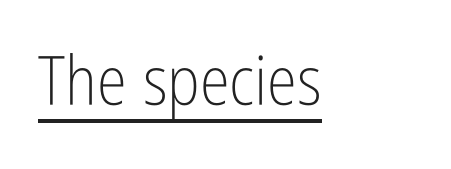
The image shows 68 px light, condensed sans-serif type, upright; set normal letter spacing, underlined; low stroke contrast and a medium x-height.
